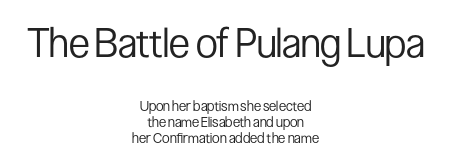
The image shows 40 px regular-weight, condensed sans-serif type, upright; set centered, tight line spacing (1.15x), normal letter spacing, not underlined; the first (top) block is 2.86x larger; low stroke contrast and a medium x-height.
